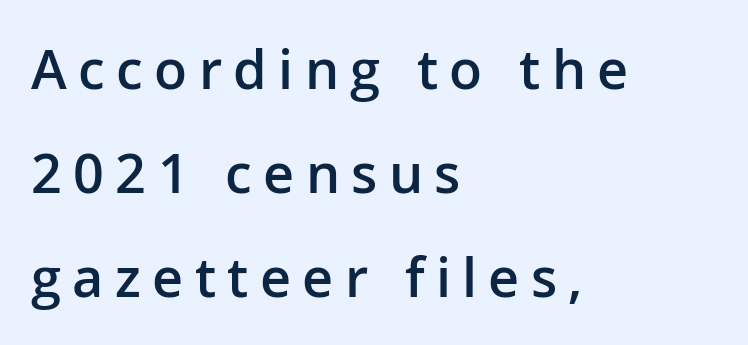
The image shows 54 px semibold sans-serif type, upright; set left-aligned, loose line spacing (1.93x), unusually wide letter spacing (+0.21 em), not underlined; low stroke contrast and a medium x-height.
